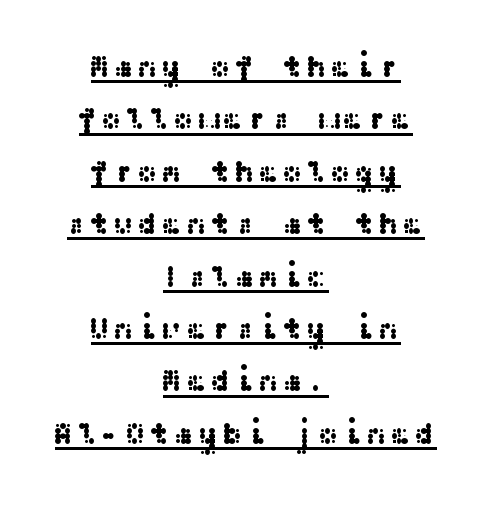
Q: Is the text italic (slanted)? A: No, it is upright.
Q: Is the typeface a serif or a sans-serif typeface? A: Sans-serif.
Q: Is the text underlined? A: Yes.
Q: How is the paragraph aligned? A: Centered.
Q: Is the spacing between lines tight, normal or loose? A: Normal.
Q: Width (condensed, normal, or wide)? A: Wide.
Q: Stroke contrast? A: Medium.
Q: x-height? A: Medium.
